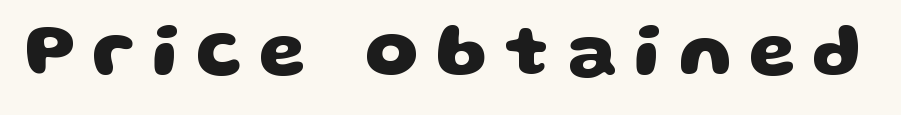
The image shows 75 px heavy, wide sans-serif type; set unusually wide letter spacing (+0.23 em), not underlined; low stroke contrast and a large x-height.
